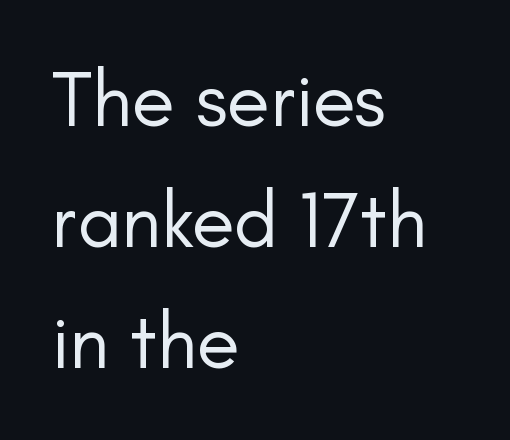
The specimen reads as upright at a glance. Reading down the block, your eye returns to a fixed left position each line. Honestly, there is no underline to notice here at all. The letterforms sit shoulder to shoulder at normal distance. A typesetter would call this proportional, since set widths differ per character.
